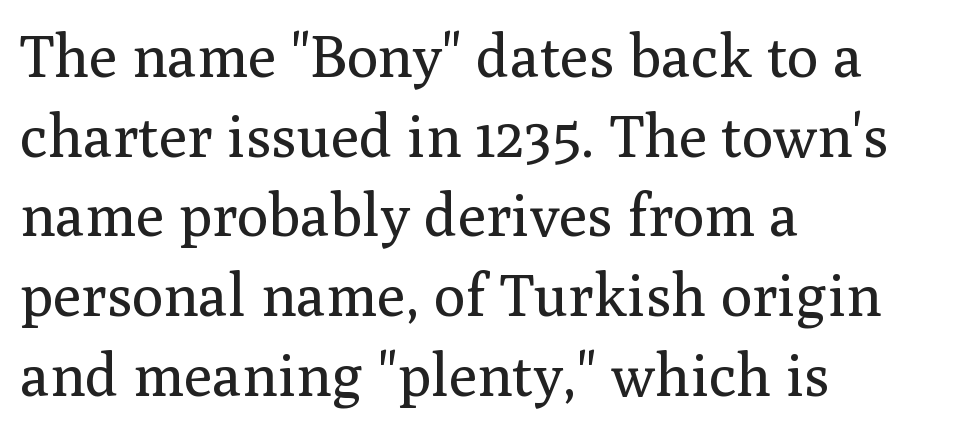
Q: Is the text bold? A: No.
Q: Is the text italic (slanted)? A: No, it is upright.
Q: Is the typeface a serif or a sans-serif typeface? A: Serif.
Q: Is the text underlined? A: No.
Q: How is the paragraph aligned? A: Left-aligned.
Q: Is the spacing between letters normal or unusually wide? A: Normal.
Q: Is the spacing between lines tight, normal or loose? A: Normal.
Q: Width (condensed, normal, or wide)? A: Normal.
Q: Stroke contrast? A: Medium.
Q: x-height? A: Medium.
Q: Monospaced? A: No.
